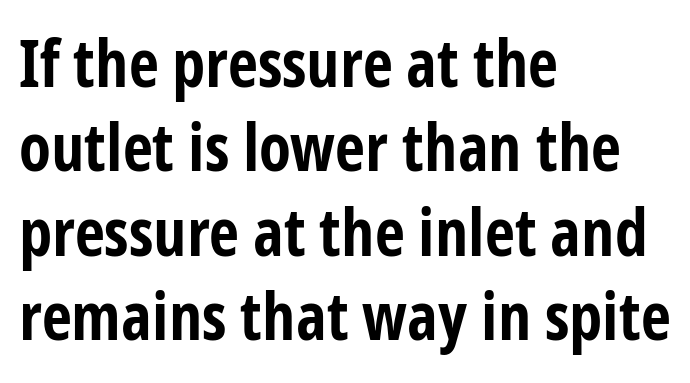
The image shows 66 px bold, condensed sans-serif type, upright; set left-aligned, normal line spacing (1.28x), normal letter spacing, not underlined; low stroke contrast and a medium x-height.
